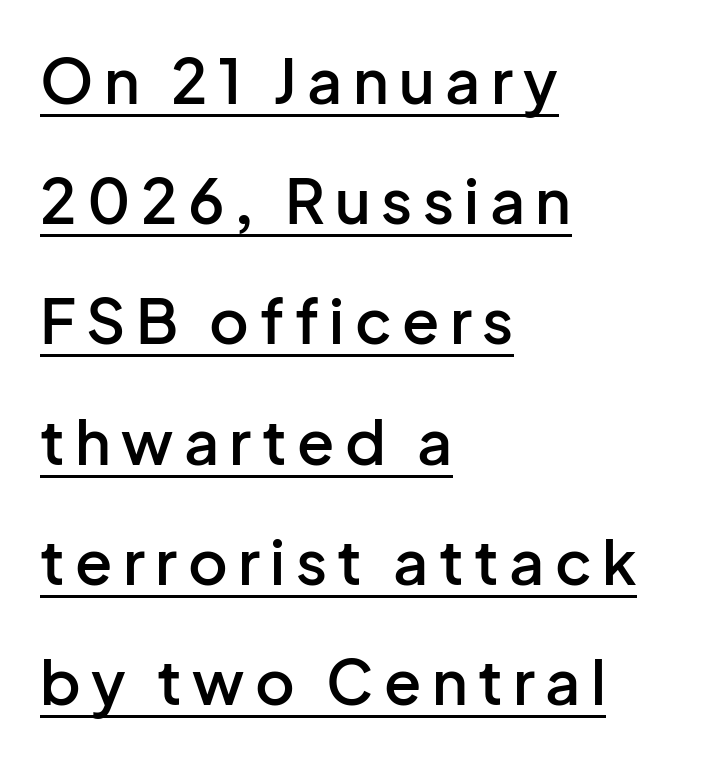
Serif or sans? Sans — the stroke terminals are bare. In terms of leading, this rendering errs on the spacious side. A student would call this left alignment; a typographer would say flush left, rag right. Think of a printed novel: that variable character pitch is what you see here. Underline: present. Tall strokes in this sample are plumb rather than angled.
